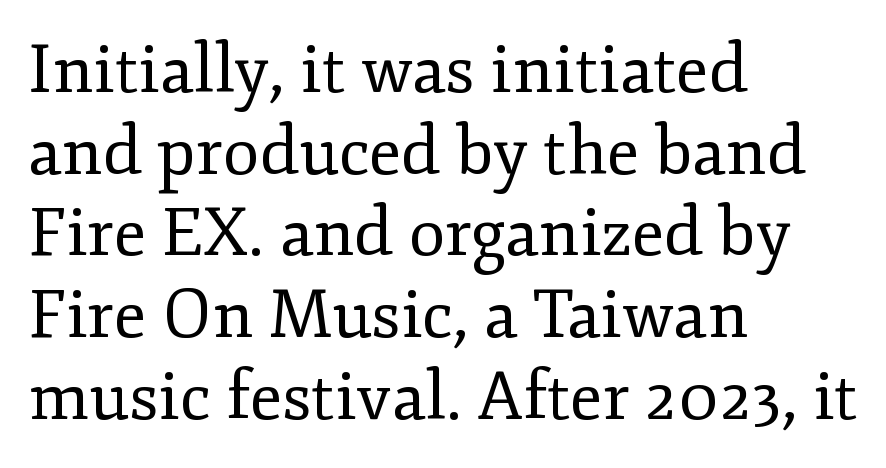
Does the copy run flush right? No — it runs flush left. No extra ink here — the face is not bold. The letters sit at their default tracking, neither squeezed nor spread. Clear beneath every line of the passage.
